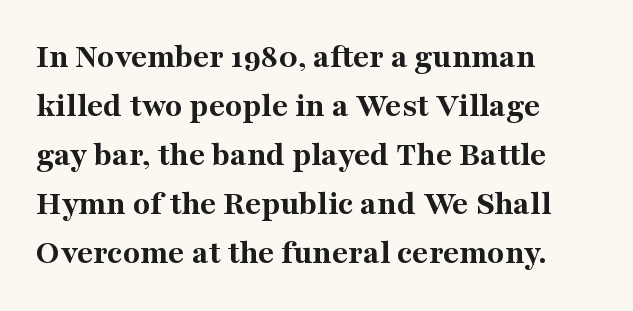
The image shows 35 px bold serif type, upright; set left-aligned, normal line spacing (1.4x), normal letter spacing, not underlined; medium stroke contrast and a medium x-height.
